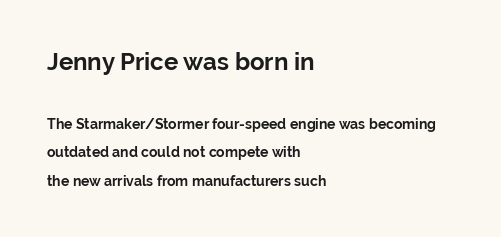
Q: Is the text bold? A: Yes.
Q: Is the text italic (slanted)? A: No, it is upright.
Q: Is the text underlined? A: No.
Q: How is the paragraph aligned? A: Left-aligned.
Q: Is the spacing between letters normal or unusually wide? A: Normal.
Q: Is the spacing between lines tight, normal or loose? A: Loose.
Q: Which block of text is set in a larger size, the first (top) or the second (bottom)? A: The first (top) one.
